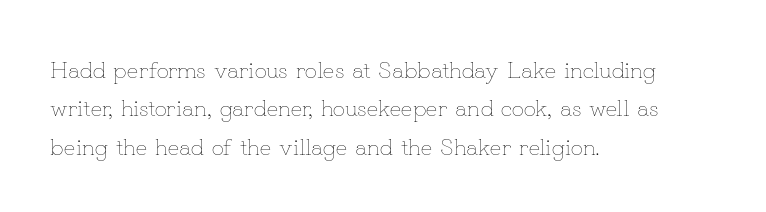
The image shows 24 px text type, upright; set left-aligned, normal line spacing (1.6x), normal letter spacing, not underlined.
